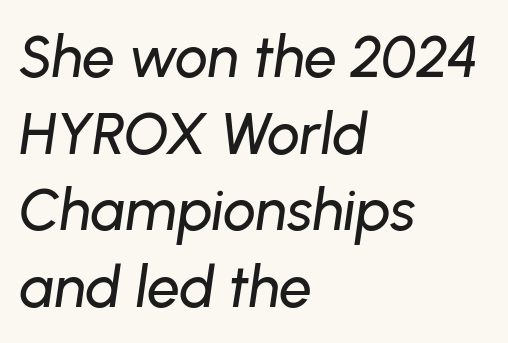
The image shows 58 px text type, italic (leaning right); set left-aligned, normal line spacing (1.32x), normal letter spacing, not underlined; low stroke contrast and a medium x-height.
